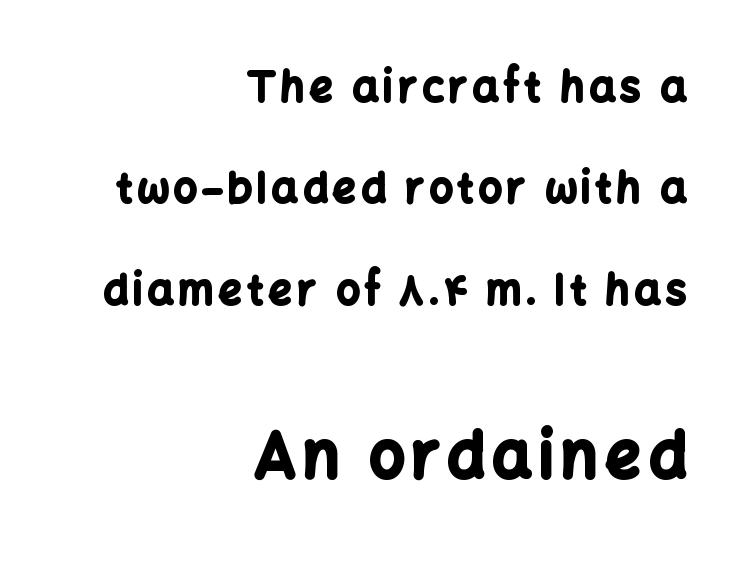
Q: Is the text bold? A: Yes.
Q: Is the text italic (slanted)? A: No, it is upright.
Q: Is the typeface a serif or a sans-serif typeface? A: Sans-serif.
Q: Is the text underlined? A: No.
Q: How is the paragraph aligned? A: Right-aligned.
Q: Is the spacing between lines tight, normal or loose? A: Loose.
Q: Which block of text is set in a larger size, the first (top) or the second (bottom)? A: The second (bottom) one.
Q: Width (condensed, normal, or wide)? A: Normal.
Q: Stroke contrast? A: Low.
Q: x-height? A: Medium.
Q: Monospaced? A: No.
